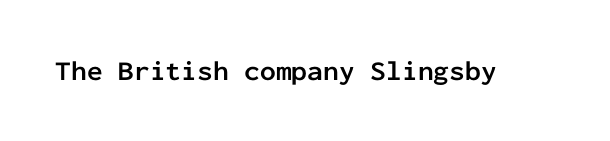
Short note: letters normally spaced. The passage shown is typed in a monospace face where columns stay perfectly aligned. The space directly below the letters is spotless. Grotesque or geometric, the face here clearly has no serifs. The type sits square on the baseline with zero lean.
